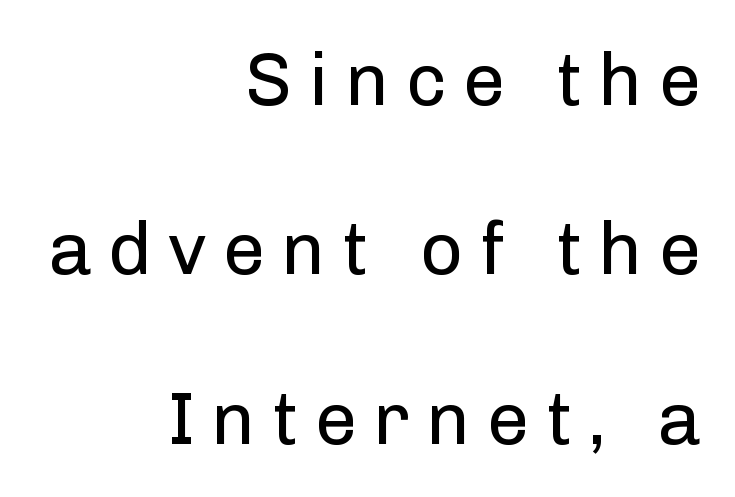
A roman cut, with each character standing at attention. What kind of face is this? One without serifs — a sans. The face used here is proportionally spaced, like ordinary book or web type. The specimen omits any rule beneath the text block's lines.
